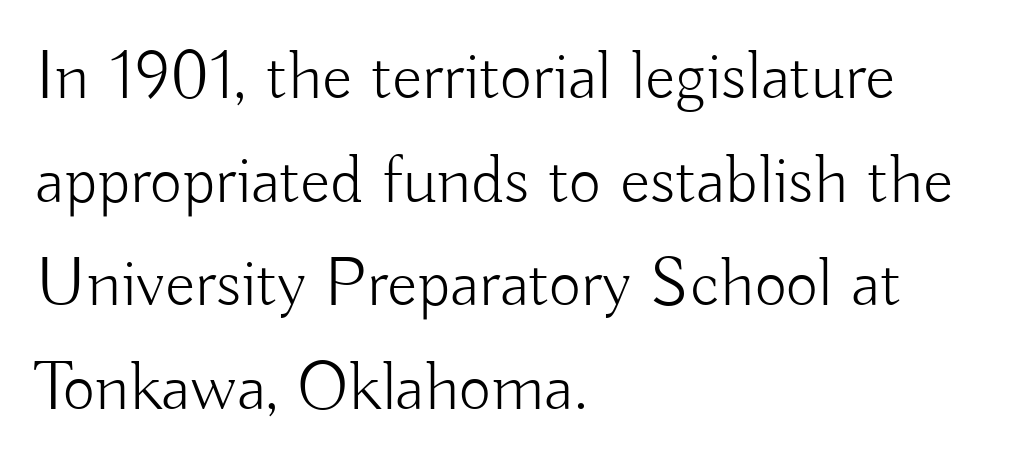
Q: Is the text bold? A: No.
Q: Is the text italic (slanted)? A: No, it is upright.
Q: Is the typeface a serif or a sans-serif typeface? A: Sans-serif.
Q: Is the text underlined? A: No.
Q: How is the paragraph aligned? A: Left-aligned.
Q: Is the spacing between letters normal or unusually wide? A: Normal.
Q: Is the spacing between lines tight, normal or loose? A: Normal.
Q: Width (condensed, normal, or wide)? A: Normal.
Q: Stroke contrast? A: Low.
Q: x-height? A: Small.
Q: Monospaced? A: No.
